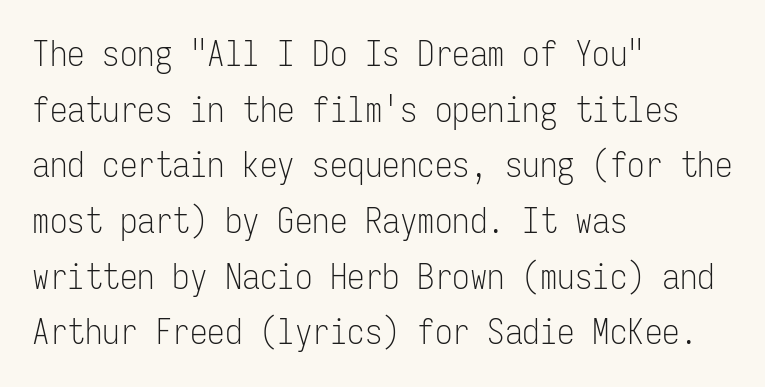
Baseline-to-baseline distance is the conventional proportion of letter height. Check where the strokes stop: nothing finishes them off — pure sans. The specimen omits any rule beneath the text block's lines. Teacher's note: observe the even left margin — that is flush-left alignment. The letters march in equal steps, a hallmark of fixed-pitch type.
